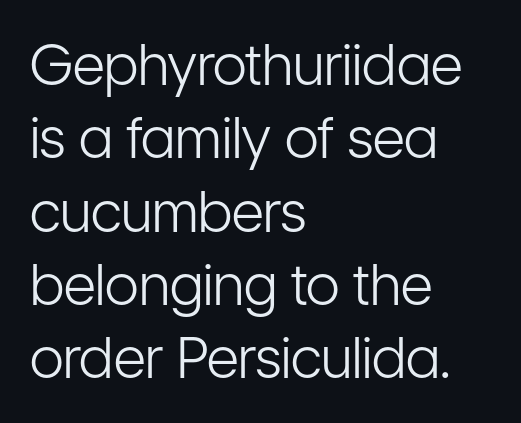
Q: Is the text bold? A: No.
Q: Is the text italic (slanted)? A: No, it is upright.
Q: Is the typeface a serif or a sans-serif typeface? A: Sans-serif.
Q: Is the text underlined? A: No.
Q: How is the paragraph aligned? A: Left-aligned.
Q: Is the spacing between letters normal or unusually wide? A: Normal.
Q: Is the spacing between lines tight, normal or loose? A: Normal.
Q: Width (condensed, normal, or wide)? A: Condensed.
Q: Stroke contrast? A: Low.
Q: x-height? A: Medium.
Q: Monospaced? A: No.
